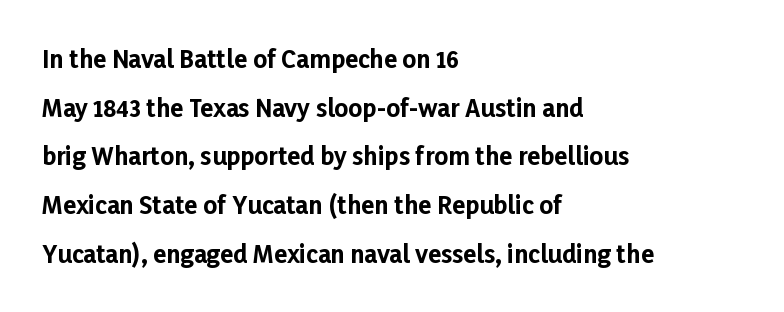
The tracking reads as untouched default to a designer's eye. Unmarked baselines from the first word to the last. Quick note: interline space is abundant. Chunky letters — that's bold for sure.
